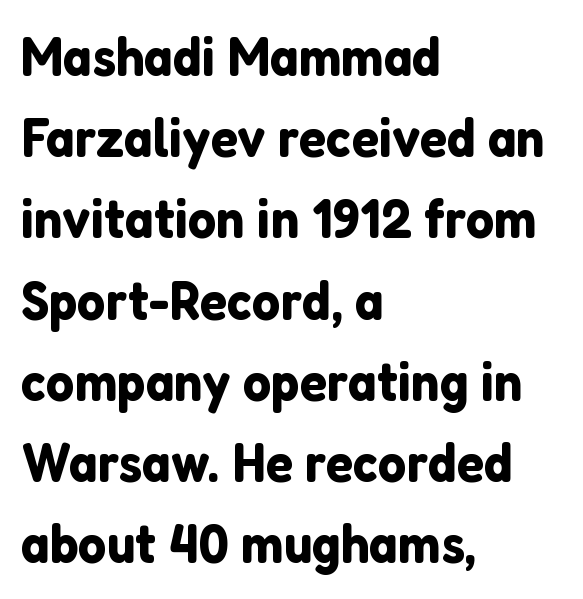
Vertical strokes here are truly vertical. Vertically, the passage feels balanced, rows spaced as you'd expect. Is this a fixed-width face? No — the glyphs have proportional, varying widths. What stands out about the letter spacing? Nothing — it is the standard amount. This sample uses a sans-serif face.
